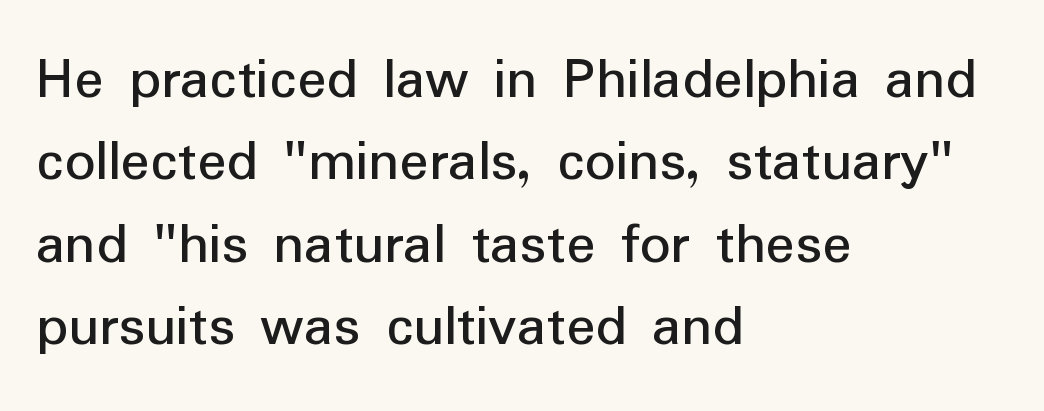
Q: Is the text bold? A: No.
Q: Is the text italic (slanted)? A: No, it is upright.
Q: Is the typeface a serif or a sans-serif typeface? A: Sans-serif.
Q: Is the text underlined? A: No.
Q: How is the paragraph aligned? A: Left-aligned.
Q: Is the spacing between letters normal or unusually wide? A: Normal.
Q: Is the spacing between lines tight, normal or loose? A: Normal.
Q: Width (condensed, normal, or wide)? A: Normal.
Q: Stroke contrast? A: Low.
Q: x-height? A: Medium.
Q: Monospaced? A: No.
